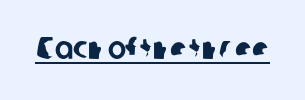
The image shows 31 px sans-serif type; set normal letter spacing, underlined; low stroke contrast and a medium x-height.
